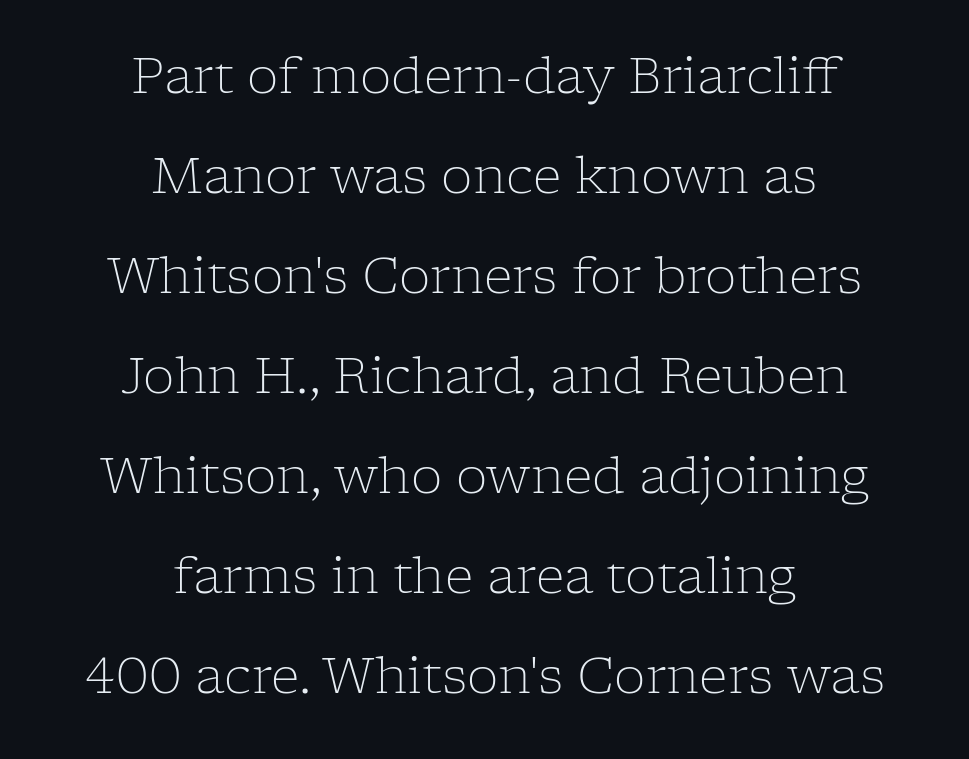
Vertical spacing — loose. The strip under each line holds only bare page. Each letter keeps its own natural width here, so spacing adapts to shape. Here the glyphs are tracked normally, forming tight word shapes. Reading down the block, each line starts at a different indent, mirrored at its end.
